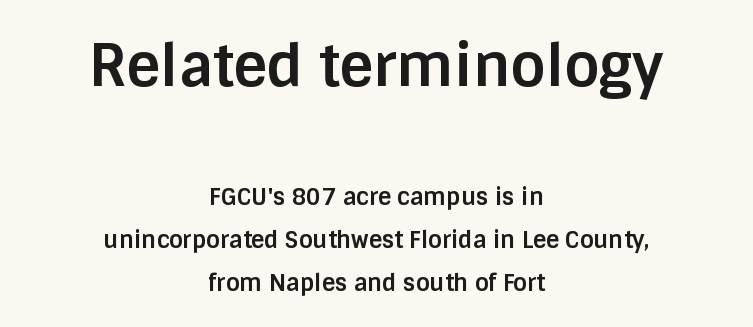
{"serif": "no", "italic": "no", "bold": "yes", "weight": "bold", "width": "normal", "stroke_contrast": "low", "x_height": "large", "monospaced": "no", "underline": "no", "align": "center", "line_spacing_ratio": 1.86, "letter_spacing": "normal", "letter_spacing_em": 0.0, "larger_block": "first", "size_ratio": 2.52, "glyph_px": 58}
